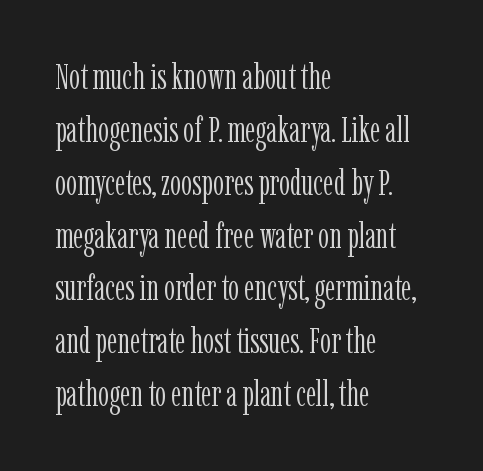
The image shows 35 px light, condensed serif type, upright; set left-aligned, normal line spacing (1.51x), normal letter spacing, not underlined; low stroke contrast and a medium x-height.
